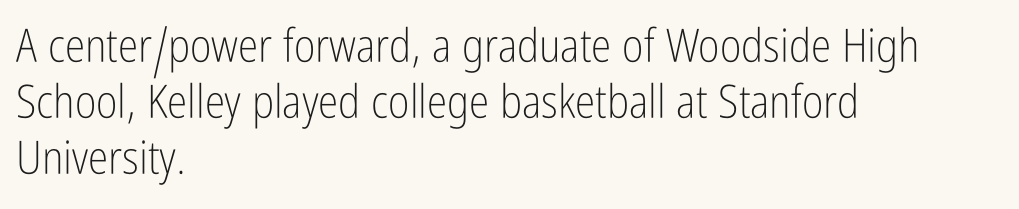
The image shows 46 px light, condensed sans-serif type, upright; set left-aligned, line spacing 1.22x, normal letter spacing, not underlined; low stroke contrast and a medium x-height.
